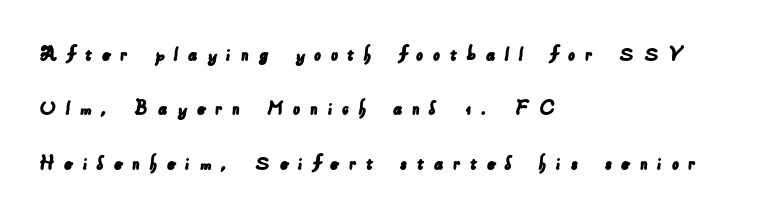
Q: Is the text underlined? A: No.
Q: How is the paragraph aligned? A: Left-aligned.
Q: Is the spacing between letters normal or unusually wide? A: Unusually wide.
Q: Is the spacing between lines tight, normal or loose? A: Loose.
